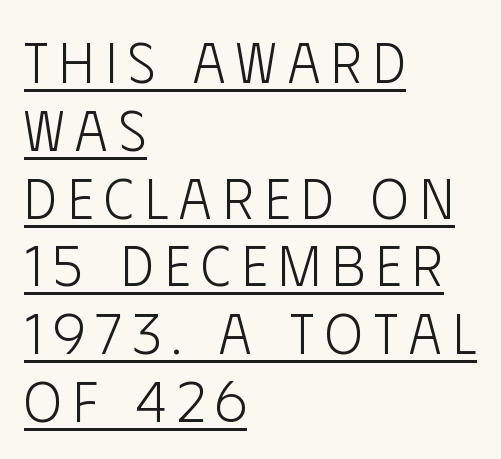
The image shows 57 px light, condensed sans-serif type, upright; set left-aligned, line spacing 1.19x, underlined; low stroke contrast and a large x-height.
